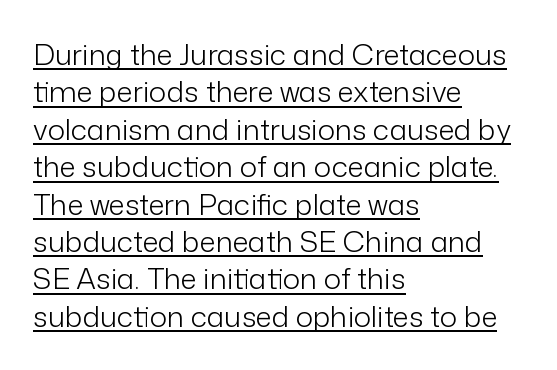
Q: Is the text bold? A: No.
Q: Is the text italic (slanted)? A: No, it is upright.
Q: Is the typeface a serif or a sans-serif typeface? A: Sans-serif.
Q: Is the text underlined? A: Yes.
Q: How is the paragraph aligned? A: Left-aligned.
Q: Is the spacing between letters normal or unusually wide? A: Normal.
Q: Is the spacing between lines tight, normal or loose? A: Normal.
Q: Width (condensed, normal, or wide)? A: Normal.
Q: Stroke contrast? A: Low.
Q: x-height? A: Medium.
Q: Monospaced? A: No.
